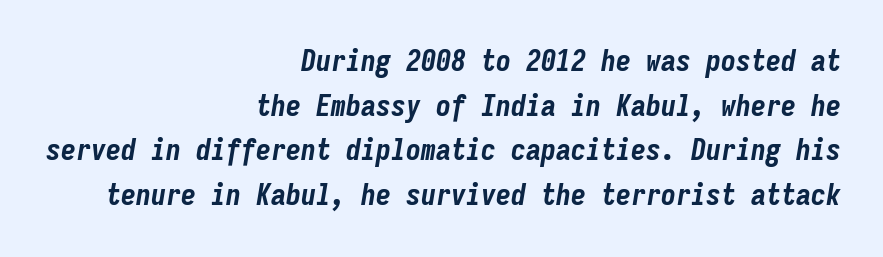
Q: Is the text bold? A: Yes.
Q: Is the text italic (slanted)? A: Yes, it leans right by about 9 degrees.
Q: Is the text underlined? A: No.
Q: How is the paragraph aligned? A: Right-aligned.
Q: Is the spacing between letters normal or unusually wide? A: Normal.
Q: Is the spacing between lines tight, normal or loose? A: Normal.
Q: Width (condensed, normal, or wide)? A: Condensed.
Q: Stroke contrast? A: Low.
Q: x-height? A: Medium.
Q: Monospaced? A: Yes.
